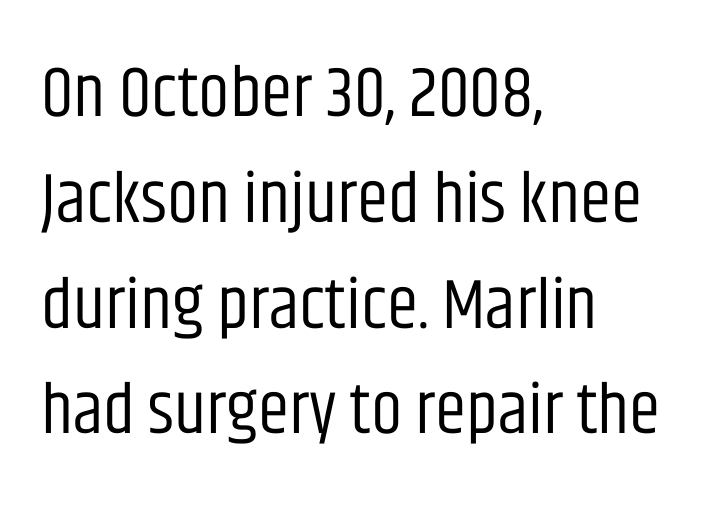
{"serif": "no", "italic": "no", "bold": "no", "weight": "regular", "width": "condensed", "stroke_contrast": "low", "x_height": "large", "monospaced": "no", "underline": "no", "align": "left", "line_spacing": "normal", "line_spacing_ratio": 1.49, "letter_spacing": "normal", "letter_spacing_em": 0.0, "glyph_px": 71}
